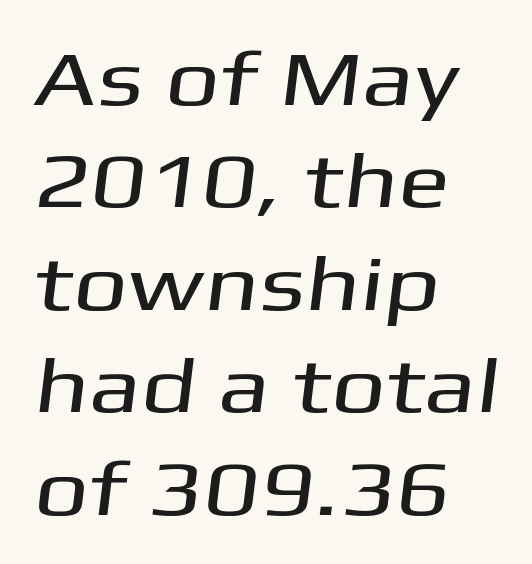
Q: Is the typeface a serif or a sans-serif typeface? A: Sans-serif.
Q: Is the text underlined? A: No.
Q: How is the paragraph aligned? A: Left-aligned.
Q: Is the spacing between letters normal or unusually wide? A: Normal.
Q: Is the spacing between lines tight, normal or loose? A: Normal.
Q: Width (condensed, normal, or wide)? A: Wide.
Q: Stroke contrast? A: Medium.
Q: x-height? A: Medium.
Q: Monospaced? A: No.
